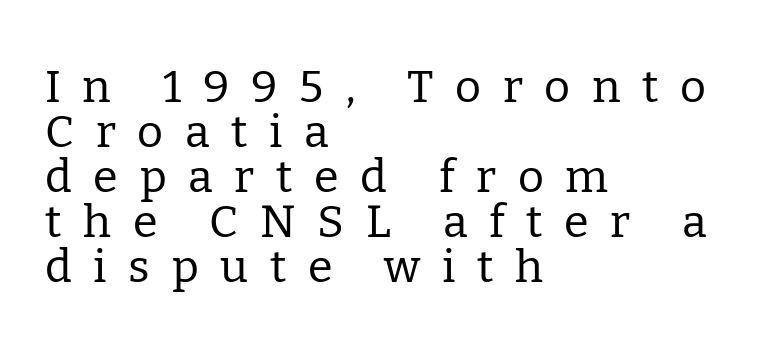
Q: Is the text bold? A: No.
Q: Is the text italic (slanted)? A: No, it is upright.
Q: Is the typeface a serif or a sans-serif typeface? A: Serif.
Q: Is the text underlined? A: No.
Q: How is the paragraph aligned? A: Left-aligned.
Q: Is the spacing between letters normal or unusually wide? A: Unusually wide.
Q: Is the spacing between lines tight, normal or loose? A: Tight.
Q: Width (condensed, normal, or wide)? A: Normal.
Q: Stroke contrast? A: Low.
Q: x-height? A: Medium.
Q: Monospaced? A: No.
